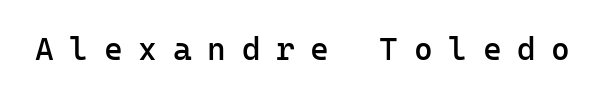
Characters follow at a spacing far wider than the type designer built in. Descenders are the only things crossing below the line. Serif or sans? Sans — the stroke terminals are bare. No italicization has been applied; the sample stays upright.
